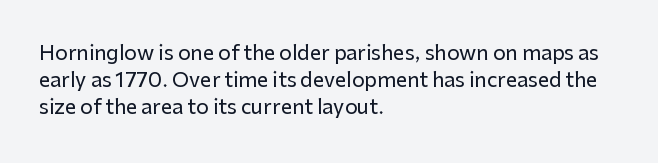
Q: Is the text italic (slanted)? A: No, it is upright.
Q: Is the text underlined? A: No.
Q: How is the paragraph aligned? A: Left-aligned.
Q: Is the spacing between letters normal or unusually wide? A: Normal.
Q: Is the spacing between lines tight, normal or loose? A: Normal.
